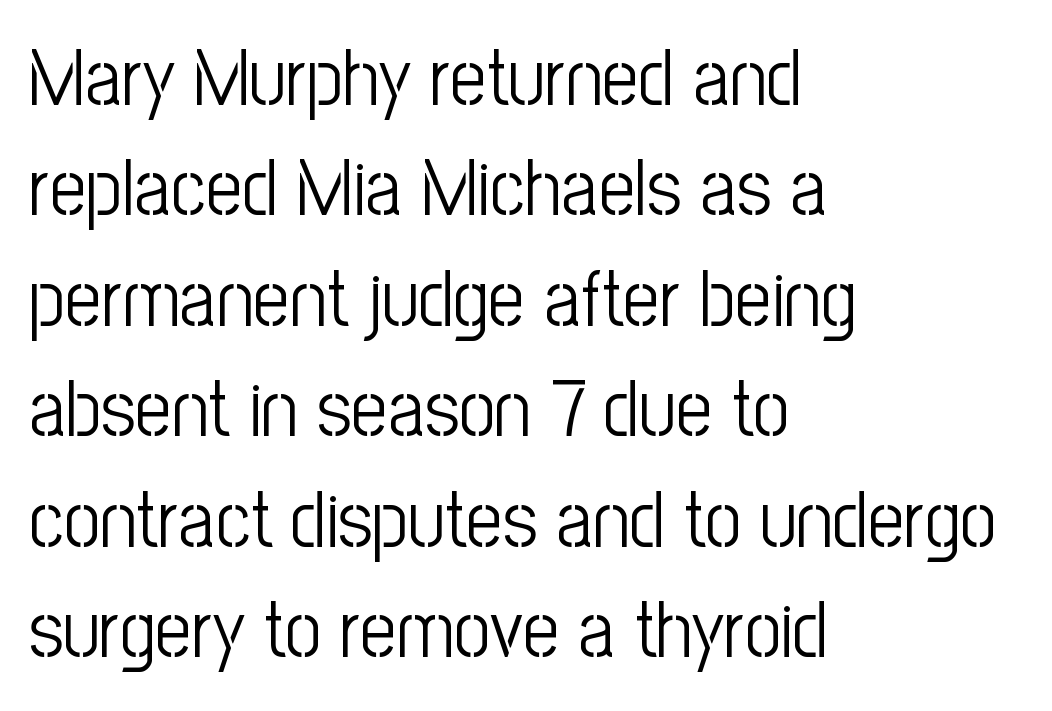
Q: Is the text bold? A: No.
Q: Is the text italic (slanted)? A: No, it is upright.
Q: Is the typeface a serif or a sans-serif typeface? A: Sans-serif.
Q: Is the text underlined? A: No.
Q: How is the paragraph aligned? A: Left-aligned.
Q: Is the spacing between letters normal or unusually wide? A: Normal.
Q: Is the spacing between lines tight, normal or loose? A: Normal.
Q: Width (condensed, normal, or wide)? A: Condensed.
Q: Stroke contrast? A: Low.
Q: x-height? A: Medium.
Q: Monospaced? A: No.
